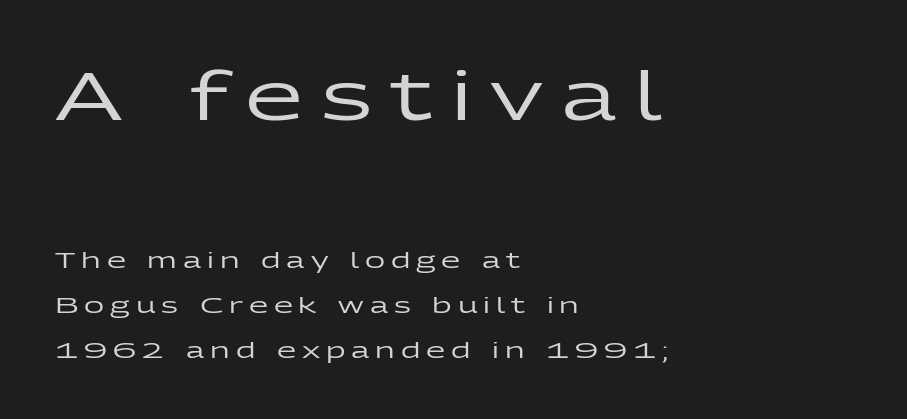
{"serif": "no", "italic": "no", "width": "wide", "stroke_contrast": "low", "x_height": "medium", "monospaced": "no", "underline": "no", "align": "left", "line_spacing": "loose", "line_spacing_ratio": 2.05, "letter_spacing": "wide", "letter_spacing_em": 0.27, "larger_block": "first", "size_ratio": 3.05, "glyph_px": 67}
